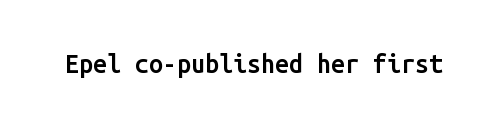
Q: Is the text bold? A: Semi-bold.
Q: Is the text italic (slanted)? A: No, it is upright.
Q: Is the text underlined? A: No.
Q: Is the spacing between letters normal or unusually wide? A: Normal.
